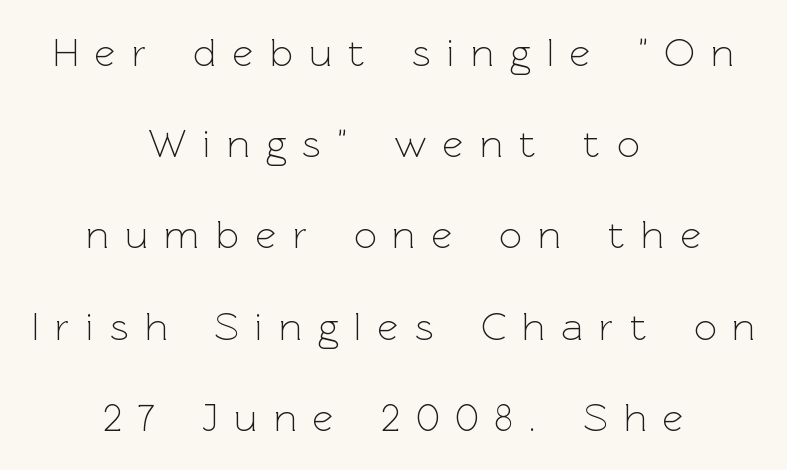
Q: Is the text bold? A: No.
Q: Is the text italic (slanted)? A: No, it is upright.
Q: Is the typeface a serif or a sans-serif typeface? A: Sans-serif.
Q: Is the text underlined? A: No.
Q: How is the paragraph aligned? A: Centered.
Q: Is the spacing between letters normal or unusually wide? A: Unusually wide.
Q: Is the spacing between lines tight, normal or loose? A: Loose.
Q: Width (condensed, normal, or wide)? A: Normal.
Q: x-height? A: Medium.
Q: Monospaced? A: No.
